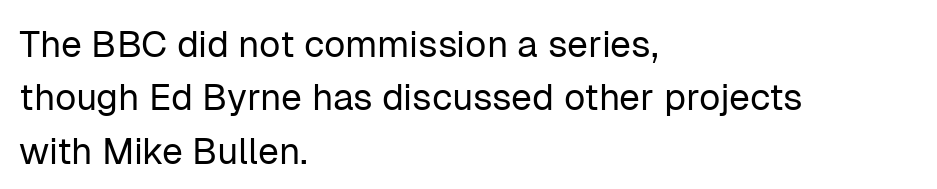
Q: Is the text bold? A: No.
Q: Is the text italic (slanted)? A: No, it is upright.
Q: Is the typeface a serif or a sans-serif typeface? A: Sans-serif.
Q: Is the text underlined? A: No.
Q: How is the paragraph aligned? A: Left-aligned.
Q: Is the spacing between letters normal or unusually wide? A: Normal.
Q: Is the spacing between lines tight, normal or loose? A: Normal.
Q: Width (condensed, normal, or wide)? A: Normal.
Q: Stroke contrast? A: Low.
Q: x-height? A: Medium.
Q: Monospaced? A: No.
